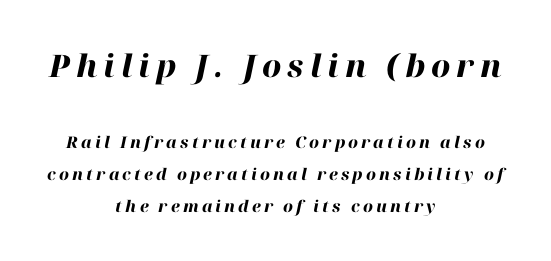
The image shows 31 px heavy type, italic (leaning right); set centered, loose line spacing (2.01x), not underlined; the first (top) block is 1.94x larger; high stroke contrast and a medium x-height.
